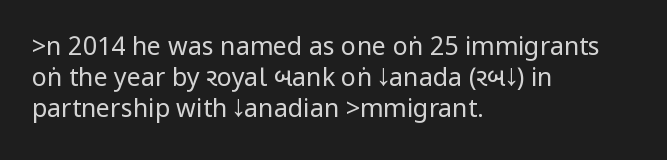
A light-to-regular cut is what we see here. Clear beneath every line of the passage. Vertical strokes here are truly vertical. The passage shown has conventional tracking throughout. Leftover space on each line is placed entirely after the last word.
